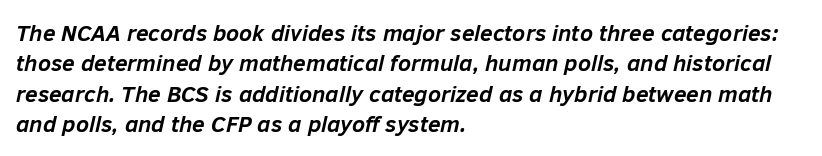
{"italic": "yes", "lean": "right", "slant_degrees": 12, "bold": "yes", "underline": "no", "align": "left", "line_spacing": "normal", "line_spacing_ratio": 1.32, "letter_spacing": "normal", "letter_spacing_em": 0.0, "glyph_px": 23}
